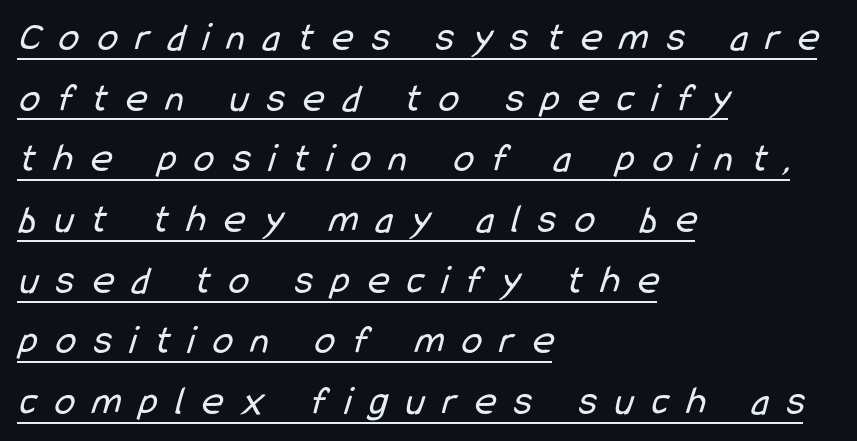
The image shows 41 px regular-weight, condensed sans-serif type; set left-aligned, normal line spacing (1.48x), unusually wide letter spacing (+0.44 em), underlined; low stroke contrast and a medium x-height.
